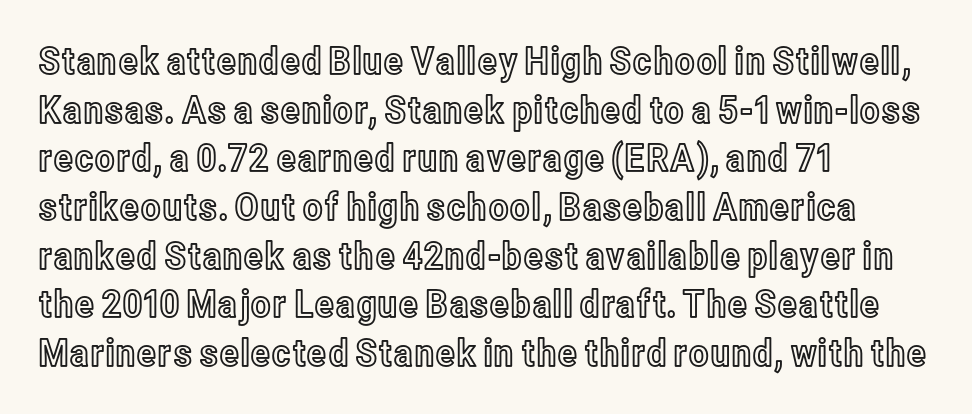
The image shows 38 px condensed type, upright; set left-aligned, normal line spacing (1.28x), normal letter spacing, not underlined; a medium x-height.
